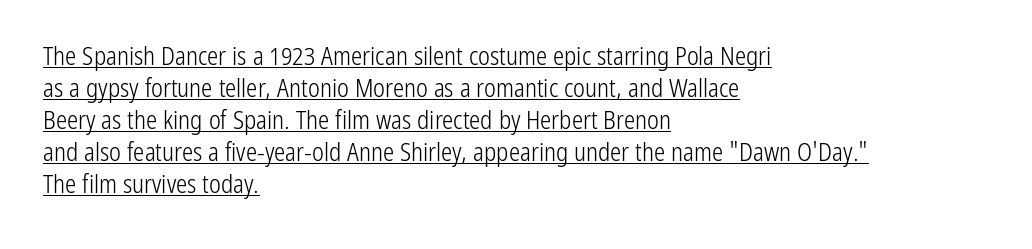
{"italic": "no", "bold": "no", "underline": "yes", "align": "left", "line_spacing": "normal", "line_spacing_ratio": 1.28, "letter_spacing": "normal", "letter_spacing_em": 0.0, "glyph_px": 25}
